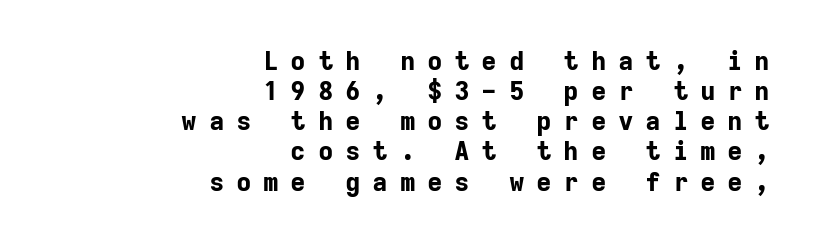
Q: Is the text bold? A: Yes.
Q: Is the text italic (slanted)? A: No, it is upright.
Q: Is the text underlined? A: No.
Q: How is the paragraph aligned? A: Right-aligned.
Q: Is the spacing between letters normal or unusually wide? A: Unusually wide.
